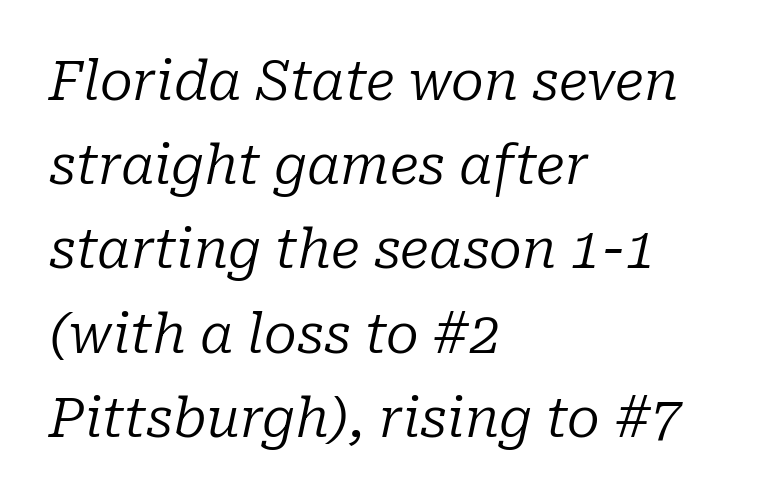
The image shows 54 px regular-weight serif type, italic (leaning right); set left-aligned, normal line spacing (1.56x), normal letter spacing, not underlined; low stroke contrast and a medium x-height.
